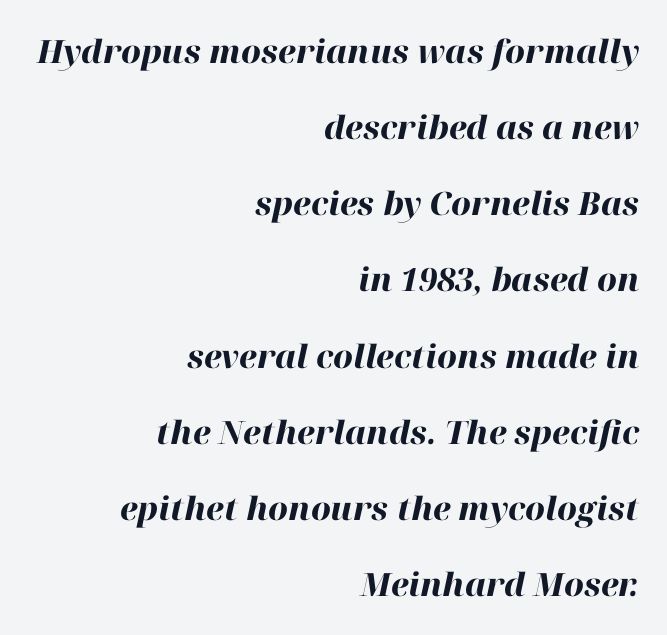
{"italic": "yes", "lean": "right", "slant_degrees": 12, "bold": "yes", "weight": "heavy", "width": "normal", "stroke_contrast": "high", "x_height": "medium", "monospaced": "no", "underline": "no", "align": "right", "line_spacing": "loose", "line_spacing_ratio": 2.38, "letter_spacing": "normal", "letter_spacing_em": 0.0, "glyph_px": 32}
